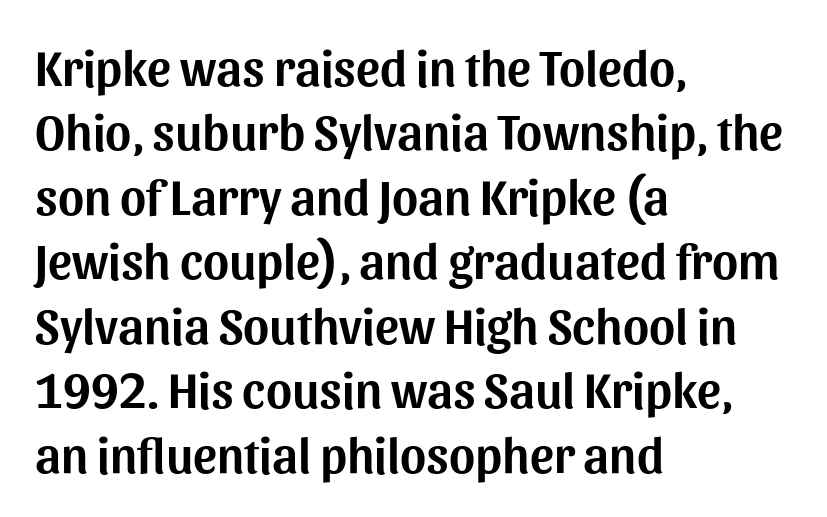
{"serif": "no", "italic": "no", "width": "normal", "stroke_contrast": "medium", "x_height": "medium", "monospaced": "no", "underline": "no", "align": "left", "line_spacing": "normal", "line_spacing_ratio": 1.29, "letter_spacing": "normal", "letter_spacing_em": 0.0, "glyph_px": 50}
